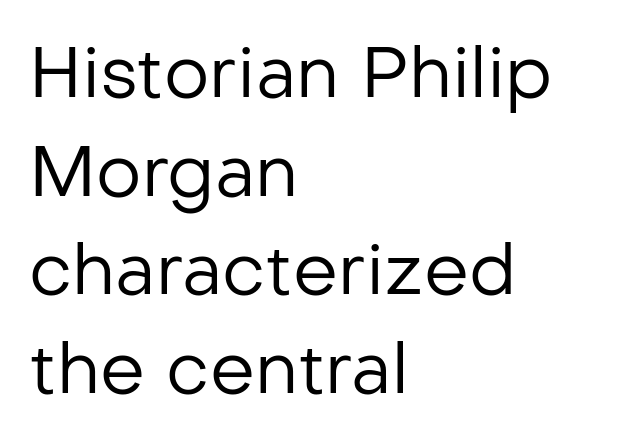
Character widths vary here, with narrow letters taking less room than wide ones. Weight: in the light-to-regular range. The designer went with a sans here, leaving each stem footless. The rag falls on the right side of this text block.
